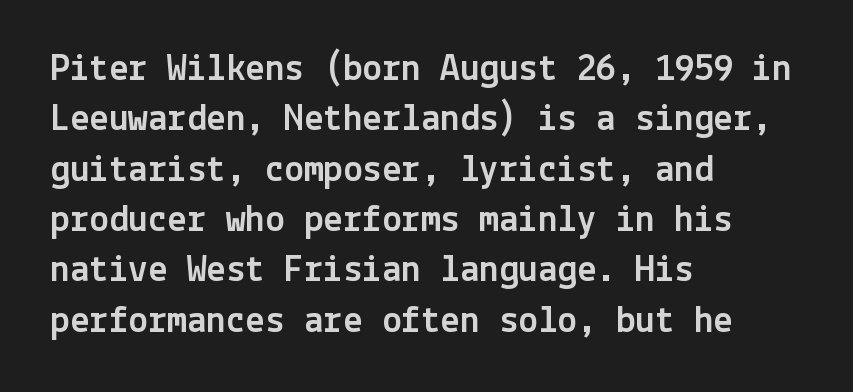
Q: Is the text italic (slanted)? A: No, it is upright.
Q: Is the typeface a serif or a sans-serif typeface? A: Sans-serif.
Q: Is the text underlined? A: No.
Q: How is the paragraph aligned? A: Left-aligned.
Q: Is the spacing between letters normal or unusually wide? A: Normal.
Q: Is the spacing between lines tight, normal or loose? A: Normal.
Q: Width (condensed, normal, or wide)? A: Normal.
Q: x-height? A: Medium.
